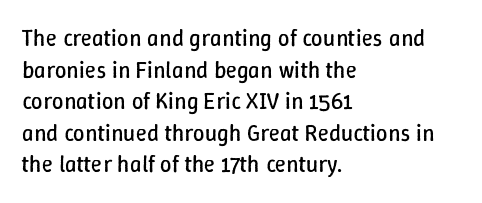
The strokes are not fattened; the text isn't bold. Beneath every word, the page is bare. Every row of glyphs begins at an identical x-position on the left. In terms of posture, this sample is upright.
